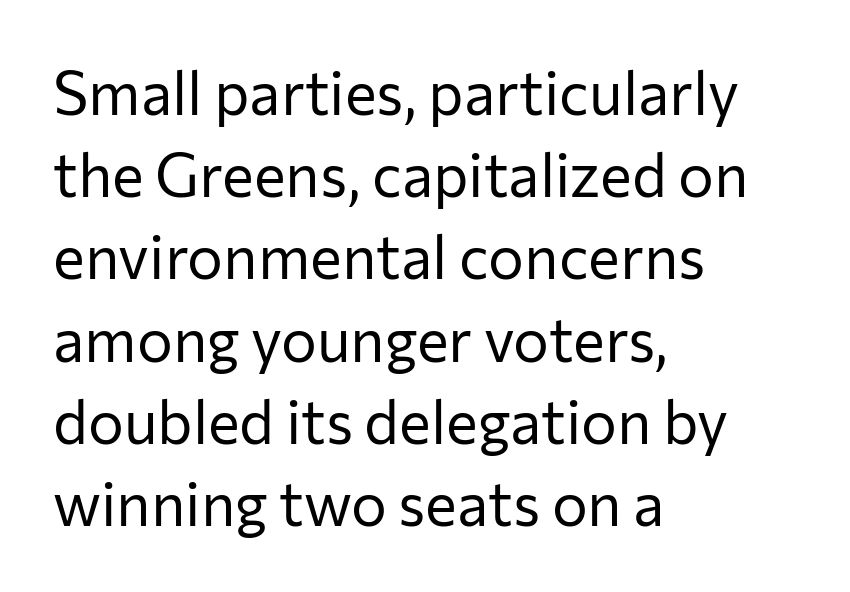
The image shows 60 px regular-weight sans-serif type, upright; set left-aligned, normal line spacing (1.37x), normal letter spacing, not underlined; low stroke contrast and a medium x-height.
